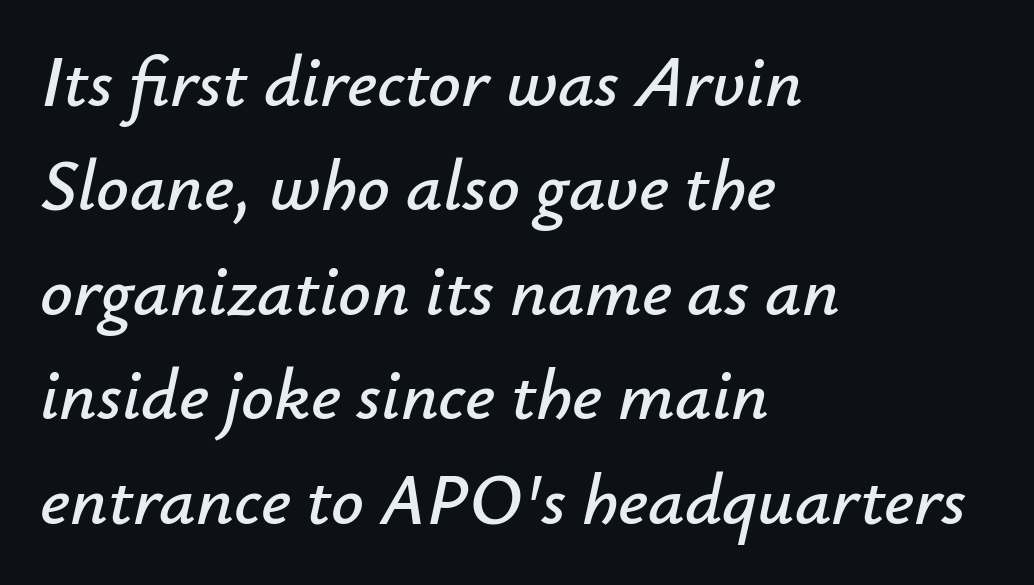
Teacher's note: observe the even left margin — that is flush-left alignment. An italicized treatment has been applied to the whole sample. Quick note: underline off. Letter spacing: default. The lines sit at an ordinary, default distance from one another. A typesetter would call this proportional, since set widths differ per character.
